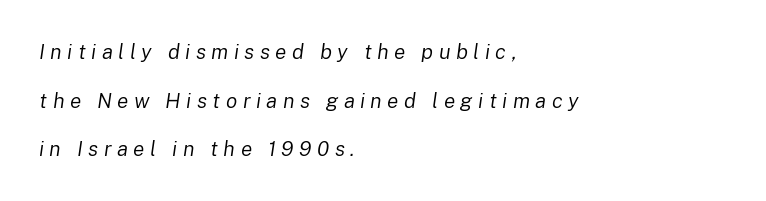
Italic: yes, the glyphs are oblique. The vertical gap from one line to the next is large. Caption: face not bold, strokes unweighted. This rendering widens character spacing well past its baseline value. The space beneath each line is pristine and unruled.
